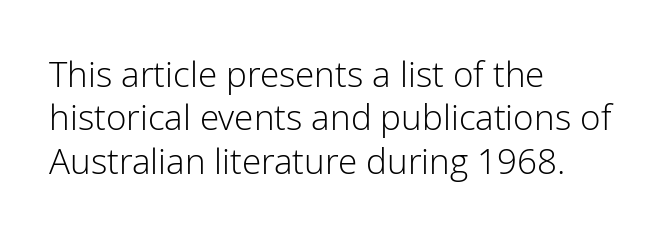
The image shows 35 px light sans-serif type, upright; set left-aligned, line spacing 1.24x, normal letter spacing, not underlined; low stroke contrast and a medium x-height.
